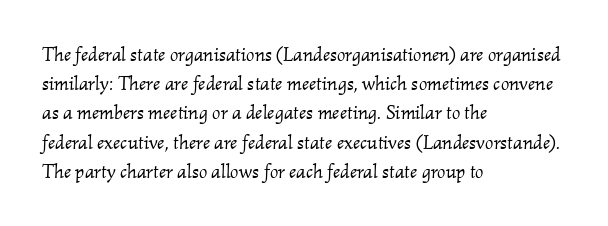
Q: Is the text bold? A: No.
Q: Is the text italic (slanted)? A: Yes, it leans right by about 2 degrees.
Q: Is the text underlined? A: No.
Q: How is the paragraph aligned? A: Left-aligned.
Q: Is the spacing between letters normal or unusually wide? A: Normal.
Q: Is the spacing between lines tight, normal or loose? A: Normal.
